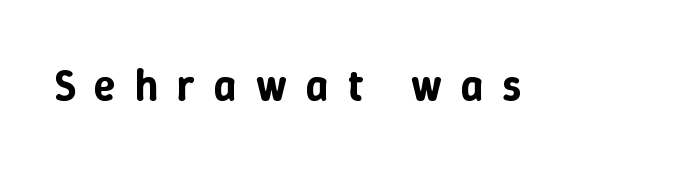
Beneath every word, the page is bare. There is plenty of visible air inserted between adjacent glyphs. The typography opts for an upright posture over an oblique one. Note the varied advance widths — an 'i' is clearly narrower than an 'm'.
